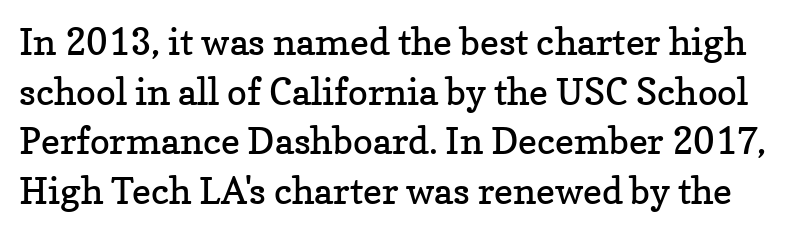
Q: Is the text bold? A: No.
Q: Is the text italic (slanted)? A: No, it is upright.
Q: Is the typeface a serif or a sans-serif typeface? A: Serif.
Q: Is the text underlined? A: No.
Q: Is the spacing between letters normal or unusually wide? A: Normal.
Q: Is the spacing between lines tight, normal or loose? A: Normal.
Q: Width (condensed, normal, or wide)? A: Normal.
Q: Stroke contrast? A: Low.
Q: x-height? A: Medium.
Q: Monospaced? A: No.
